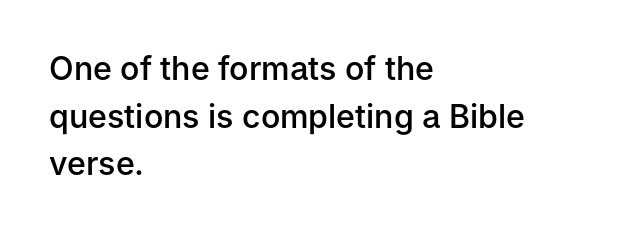
The image shows 32 px semibold sans-serif type, upright; set left-aligned, normal line spacing (1.49x), normal letter spacing, not underlined; low stroke contrast and a medium x-height.
